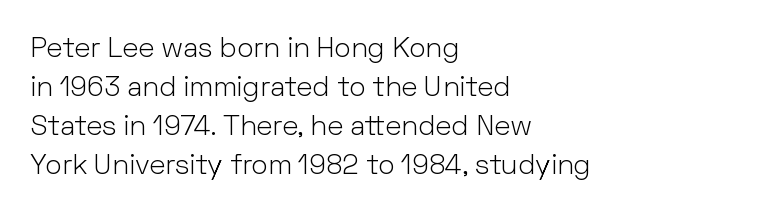
Here the glyphs are tracked normally, forming tight word shapes. Look at the bottom of the vertical strokes: they stop flat, with no serifs. A roman cut, with each character standing at attention. Reading down the column, the eye jumps a familiar distance to each next line. Underlining? Definitely not there. The letters advance in unequal steps, a hallmark of proportional type.
